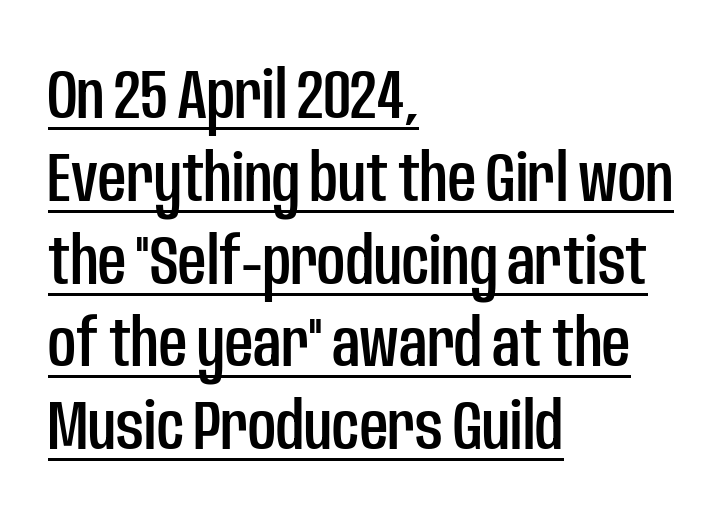
The passage shown has conventional tracking throughout. Left-aligned paragraph, ragged on the right. This rendering features underlined lettering. Posture: straight, roman, zero tilt. The face used here is proportionally spaced, like ordinary book or web type. Serifs: no, the terminals of the letterforms are clean.
